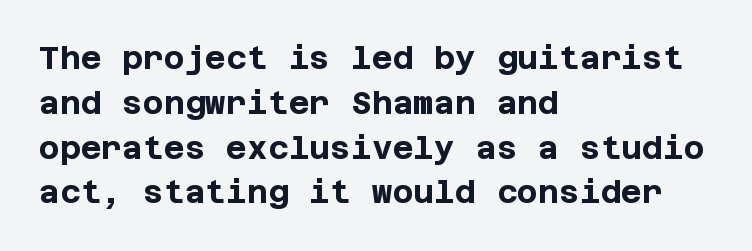
{"serif": "no", "italic": "no", "bold": "yes", "weight": "bold", "width": "normal", "stroke_contrast": "low", "x_height": "large", "underline": "no", "align": "left", "line_spacing": "normal", "line_spacing_ratio": 1.4, "letter_spacing": "normal", "letter_spacing_em": 0.0, "glyph_px": 32}
